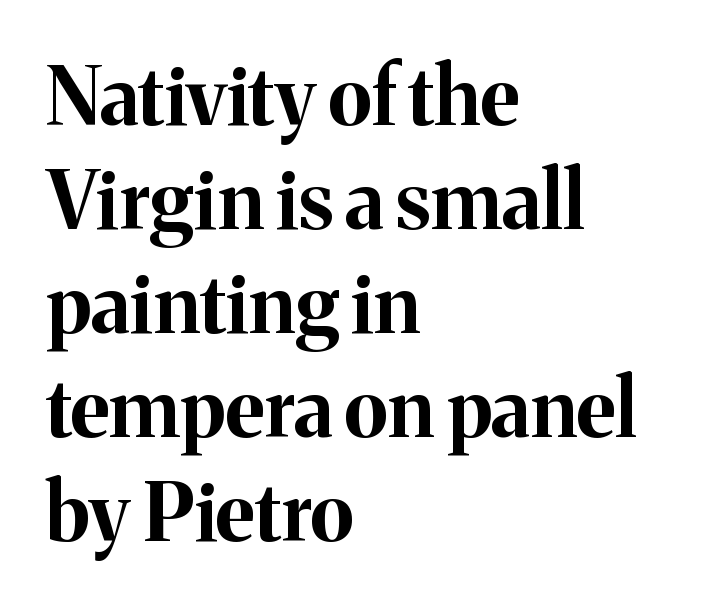
{"serif": "yes", "italic": "no", "bold": "yes", "weight": "bold", "width": "normal", "stroke_contrast": "medium", "x_height": "medium", "monospaced": "no", "underline": "no", "align": "left", "line_spacing": "normal", "line_spacing_ratio": 1.3, "letter_spacing": "normal", "letter_spacing_em": 0.0, "glyph_px": 80}
